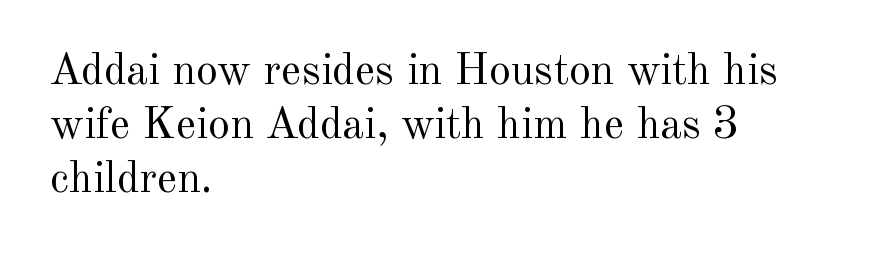
{"serif": "yes", "italic": "no", "bold": "no", "weight": "regular", "width": "normal", "x_height": "small", "monospaced": "no", "underline": "no", "align": "left", "line_spacing_ratio": 1.23, "letter_spacing": "normal", "letter_spacing_em": 0.0, "glyph_px": 44}
